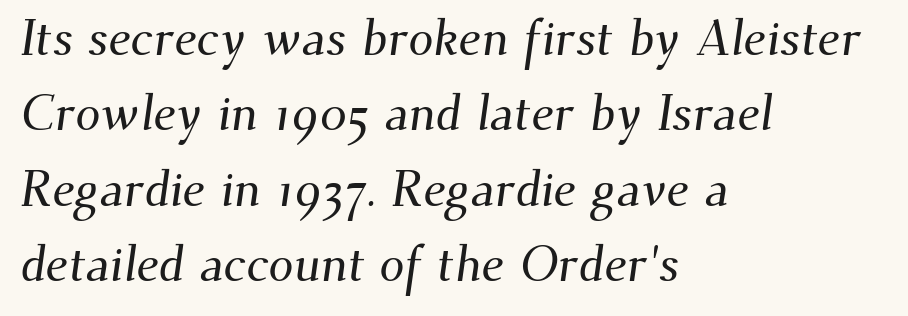
{"serif": "yes", "width": "normal", "stroke_contrast": "medium", "x_height": "small", "monospaced": "no", "underline": "no", "align": "left", "line_spacing": "normal", "line_spacing_ratio": 1.51, "letter_spacing": "normal", "letter_spacing_em": 0.0, "glyph_px": 50}
